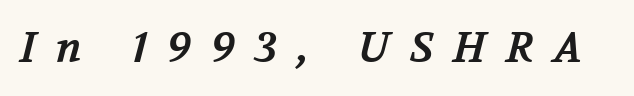
Note: serifs present on the glyphs. Does the weight exceed regular? Yes, all the way to bold. Type without underlining. Is this a fixed-width face? No — the glyphs have proportional, varying widths. A typesetter would call this heavily tracked-out type.
